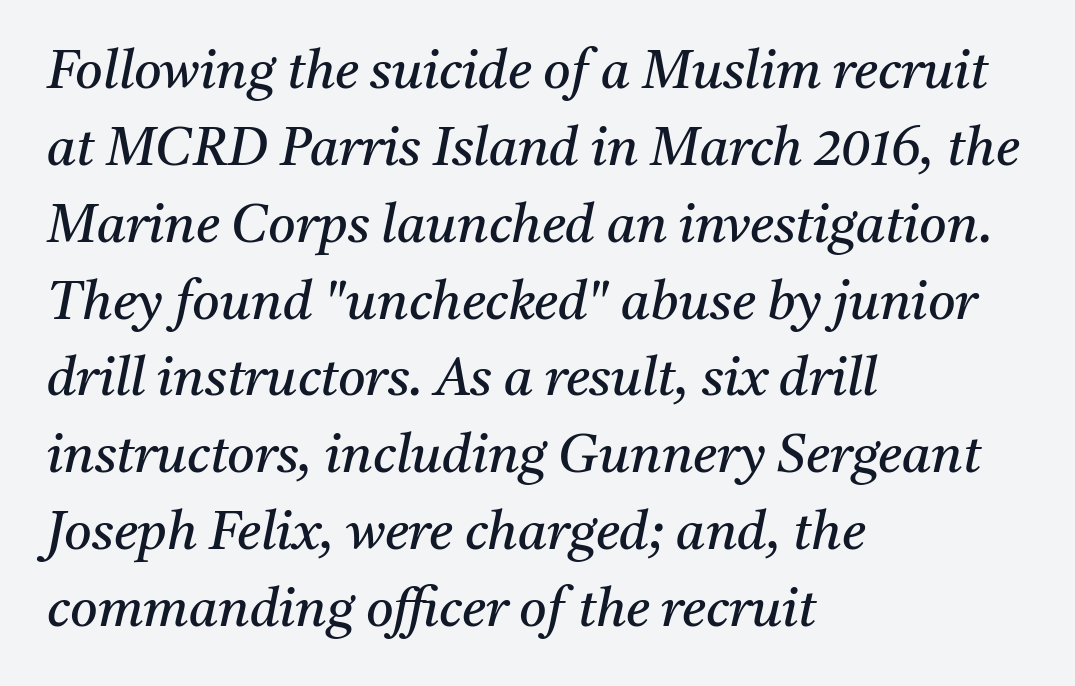
Compared with ordinary roman type, these characters are visibly tilted. Check the space under the baseline: it is left empty. Does the leading feel generous? No, just average. This rendering uses left alignment, leaving the right contour irregular. Each letter's strokes conclude with small projecting serifs. These lines are rendered in a variable-pitch font.
